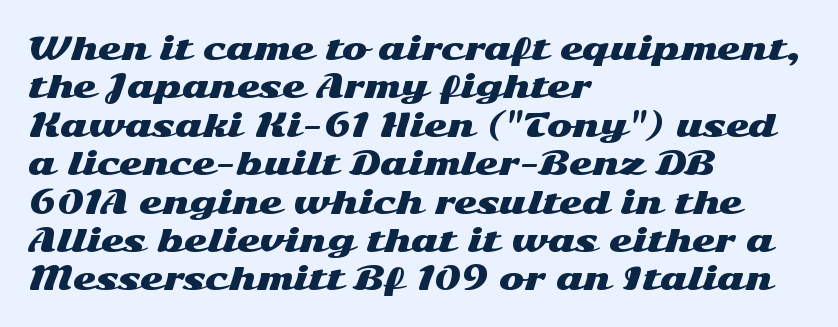
{"serif": "no", "width": "wide", "stroke_contrast": "medium", "x_height": "medium", "monospaced": "no", "underline": "no", "align": "left", "line_spacing": "normal", "line_spacing_ratio": 1.28, "letter_spacing": "normal", "letter_spacing_em": 0.0, "glyph_px": 30}
